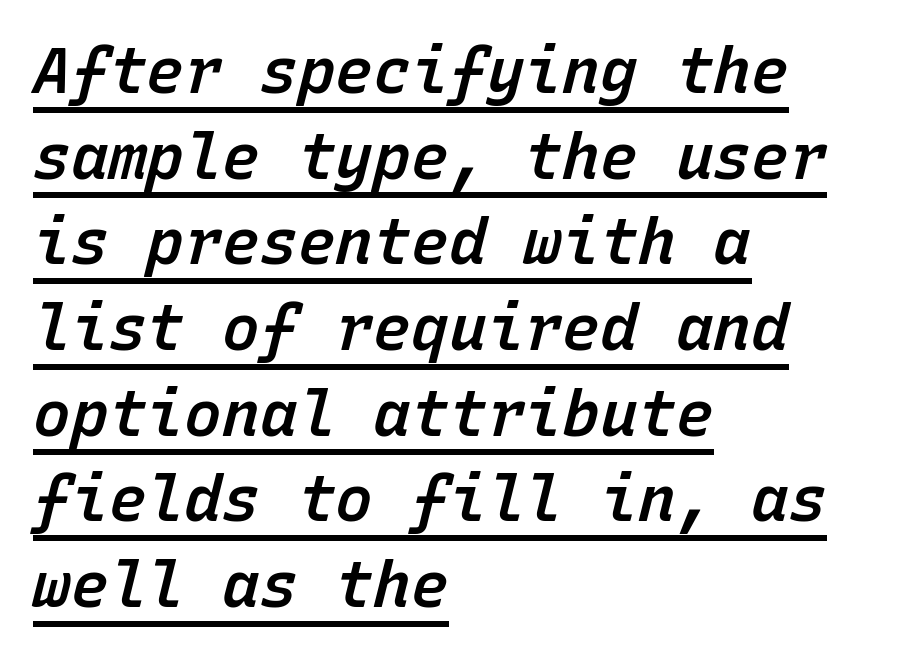
A typesetter would call this zero additional tracking. The text block is weighted toward the left margin, trailing off unevenly rightward. Summary of vertical rhythm: regular, with standard interline spacing. The letters march in equal steps, a hallmark of fixed-pitch type. Would a proofreader flag this as italicized? Yes. Heft: intermediate — a semibold.
